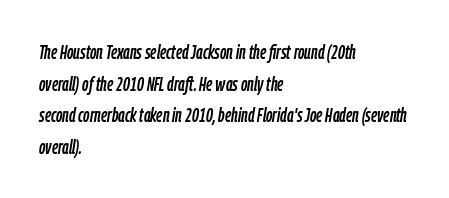
The image shows 20 px text type, italic (leaning right); set left-aligned, normal line spacing (1.58x), normal letter spacing, not underlined.
